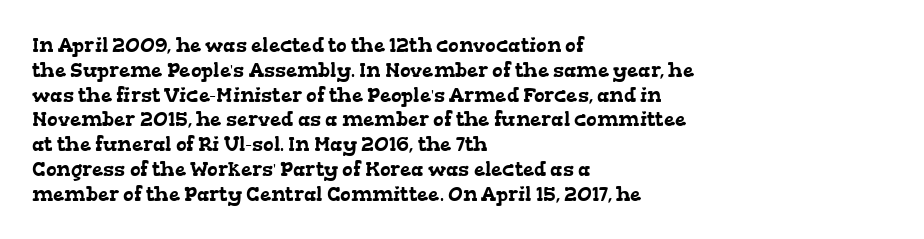
{"underline": "no", "align": "left", "line_spacing_ratio": 1.24, "letter_spacing": "normal", "letter_spacing_em": 0.0, "glyph_px": 20}
